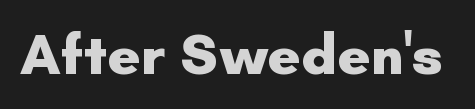
Q: Is the text bold? A: Yes.
Q: Is the text italic (slanted)? A: No, it is upright.
Q: Is the typeface a serif or a sans-serif typeface? A: Sans-serif.
Q: Is the text underlined? A: No.
Q: Is the spacing between letters normal or unusually wide? A: Normal.
Q: Width (condensed, normal, or wide)? A: Normal.
Q: Stroke contrast? A: Low.
Q: x-height? A: Small.
Q: Monospaced? A: No.
